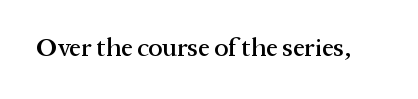
{"italic": "no", "underline": "no", "letter_spacing": "normal", "letter_spacing_em": 0.0, "glyph_px": 26}
